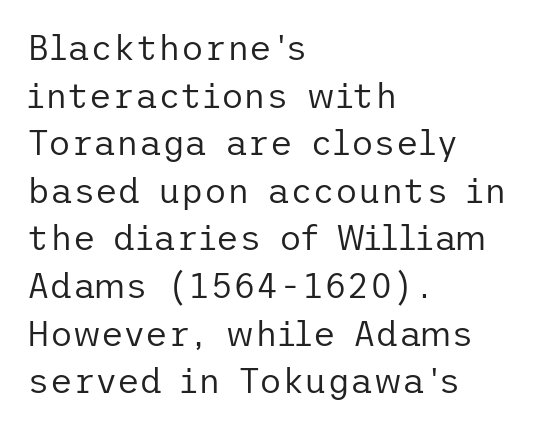
{"serif": "no", "italic": "no", "bold": "no", "weight": "regular", "width": "normal", "stroke_contrast": "low", "x_height": "medium", "underline": "no", "align": "left", "line_spacing": "normal", "line_spacing_ratio": 1.36, "letter_spacing": "normal", "letter_spacing_em": 0.0, "glyph_px": 35}
